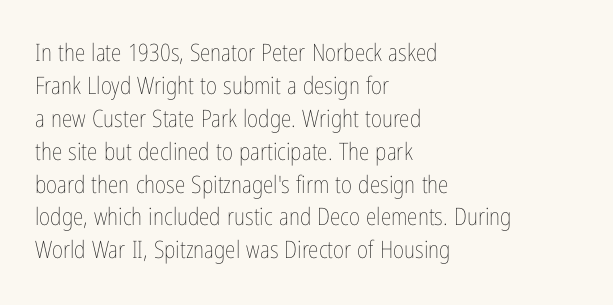
The image shows 24 px text type, upright; set left-aligned, normal line spacing (1.37x), normal letter spacing, not underlined.
